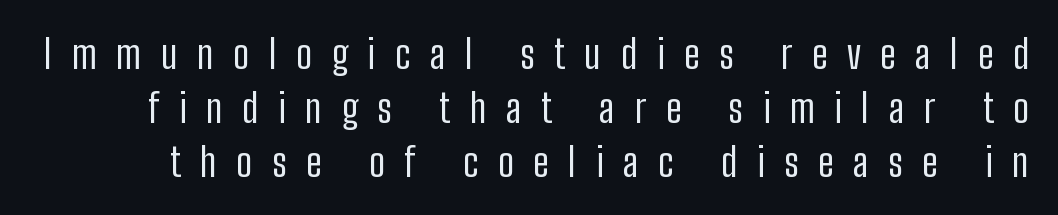
This sample uses an upright cut, with every glyph sitting square on the baseline. Notice how descenders clear the ascenders below comfortably — that's standard leading. Here the glyphs are tracked loosely, breaking word shapes into spaced letters. Note: no serifs on the glyphs. Is this a heavy cut? Hardly; it is regular or lighter.
